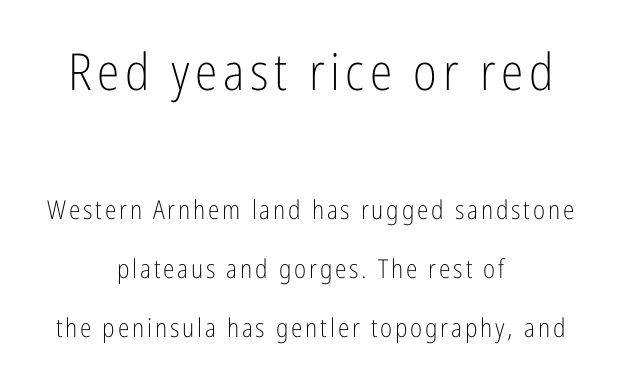
{"serif": "no", "italic": "no", "bold": "no", "weight": "light", "width": "condensed", "stroke_contrast": "low", "x_height": "medium", "monospaced": "no", "underline": "no", "align": "center", "line_spacing": "loose", "line_spacing_ratio": 2.26, "larger_block": "first", "size_ratio": 1.96, "glyph_px": 51}
